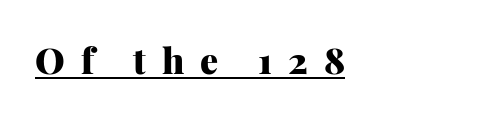
Are there feet on the stems? There are — it's a serif. The rendering inserts visible extra space after every character. The passage shown is typed in a proportional face where columns would drift. The face used here has the dense, thick strokes of a bold. Descenders here cross a horizontal rule under the line.
